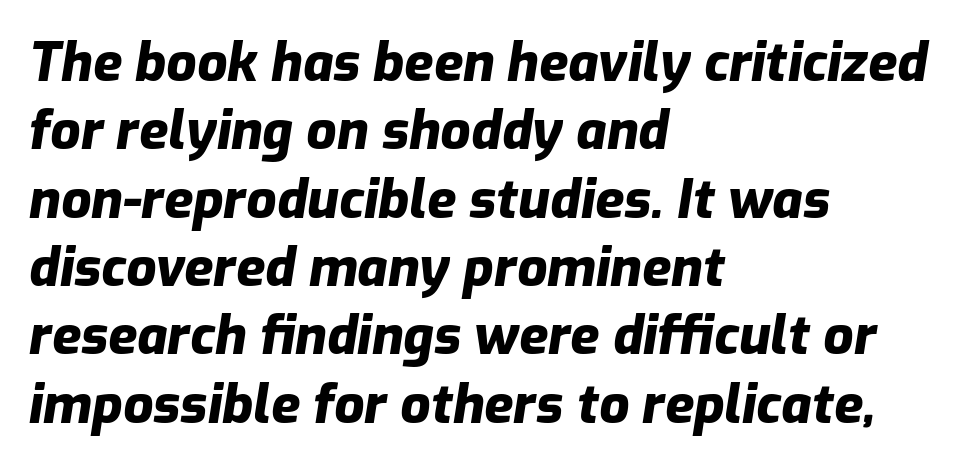
Q: Is the text bold? A: Yes.
Q: Is the text italic (slanted)? A: Yes, it leans right by about 9 degrees.
Q: Is the text underlined? A: No.
Q: How is the paragraph aligned? A: Left-aligned.
Q: Is the spacing between letters normal or unusually wide? A: Normal.
Q: Is the spacing between lines tight, normal or loose? A: Normal.
Q: Width (condensed, normal, or wide)? A: Normal.
Q: Stroke contrast? A: Low.
Q: x-height? A: Medium.
Q: Monospaced? A: No.
